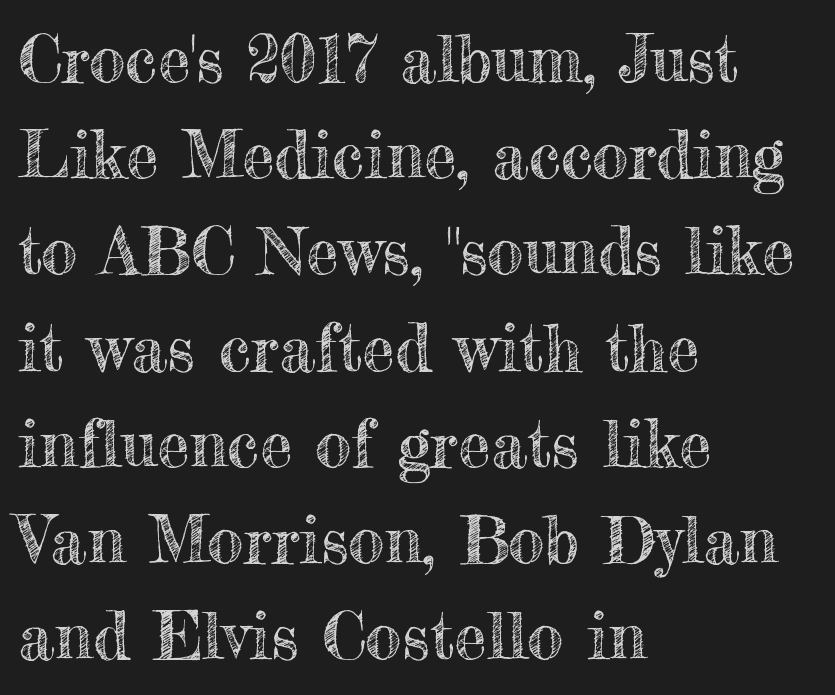
{"italic": "no", "width": "normal", "x_height": "small", "monospaced": "no", "underline": "no", "align": "left", "line_spacing": "normal", "line_spacing_ratio": 1.48, "letter_spacing": "normal", "letter_spacing_em": 0.0, "glyph_px": 65}
